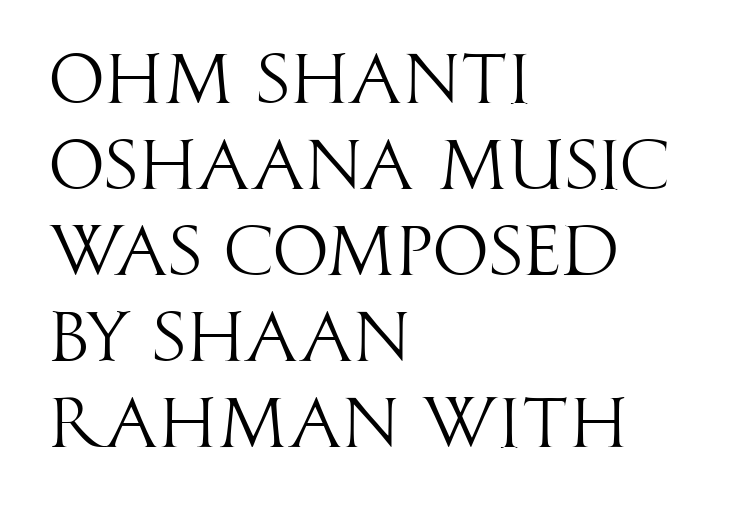
{"serif": "no", "italic": "no", "bold": "no", "weight": "light", "width": "condensed", "stroke_contrast": "high", "x_height": "large", "monospaced": "no", "underline": "no", "align": "left", "line_spacing_ratio": 1.21, "letter_spacing": "normal", "letter_spacing_em": 0.0, "glyph_px": 71}
